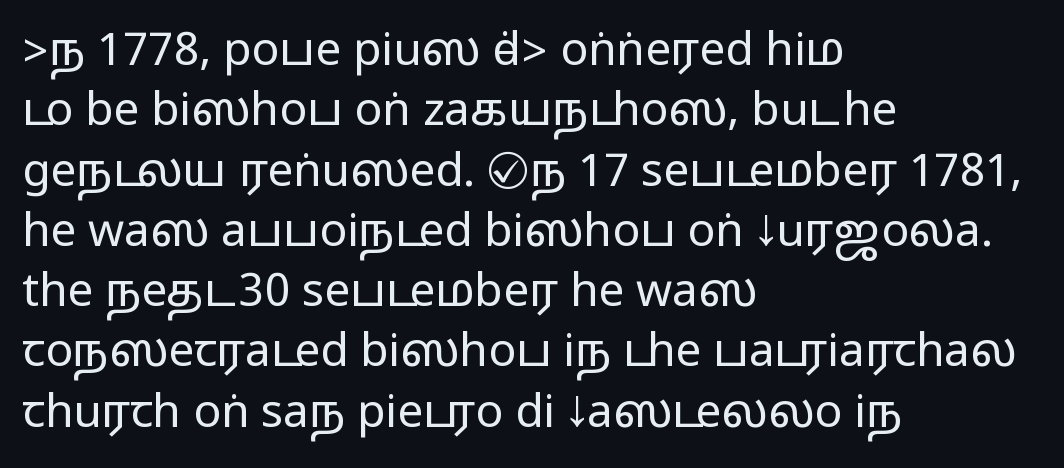
Q: Is the text italic (slanted)? A: No, it is upright.
Q: Is the typeface a serif or a sans-serif typeface? A: Sans-serif.
Q: Is the text underlined? A: No.
Q: How is the paragraph aligned? A: Left-aligned.
Q: Is the spacing between letters normal or unusually wide? A: Normal.
Q: Is the spacing between lines tight, normal or loose? A: Normal.
Q: Width (condensed, normal, or wide)? A: Wide.
Q: Stroke contrast? A: Medium.
Q: Monospaced? A: No.
